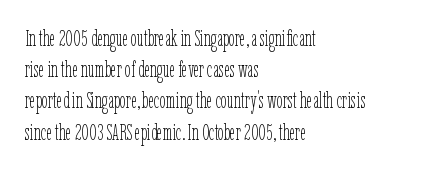
{"italic": "no", "bold": "no", "underline": "no", "align": "left", "line_spacing": "normal", "line_spacing_ratio": 1.42, "letter_spacing": "normal", "letter_spacing_em": 0.0, "glyph_px": 22}
